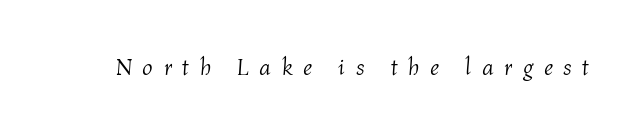
{"italic": "yes", "lean": "right", "slant_degrees": 4, "bold": "no", "underline": "no", "letter_spacing": "wide", "letter_spacing_em": 0.46, "glyph_px": 23}
